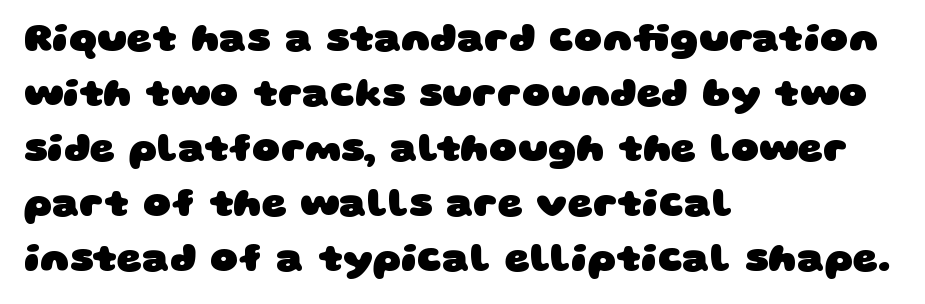
{"serif": "no", "bold": "yes", "weight": "heavy", "width": "wide", "stroke_contrast": "low", "x_height": "large", "monospaced": "no", "underline": "no", "align": "left", "line_spacing": "normal", "line_spacing_ratio": 1.41, "letter_spacing": "normal", "letter_spacing_em": 0.0, "glyph_px": 39}
